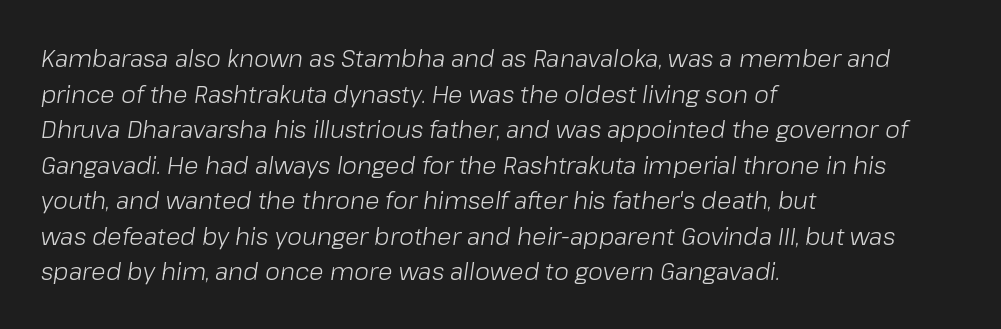
Q: Is the text bold? A: No.
Q: Is the text italic (slanted)? A: Yes, it leans right by about 8 degrees.
Q: Is the text underlined? A: No.
Q: How is the paragraph aligned? A: Left-aligned.
Q: Is the spacing between letters normal or unusually wide? A: Normal.
Q: Is the spacing between lines tight, normal or loose? A: Normal.
